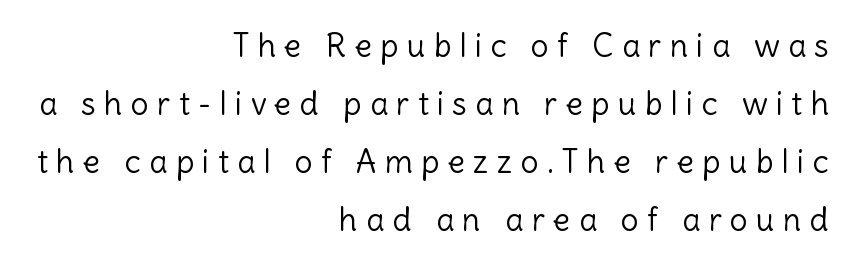
{"serif": "no", "italic": "no", "bold": "no", "weight": "light", "width": "normal", "x_height": "medium", "monospaced": "no", "underline": "no", "align": "right", "line_spacing_ratio": 1.81, "letter_spacing": "wide", "letter_spacing_em": 0.26, "glyph_px": 32}
